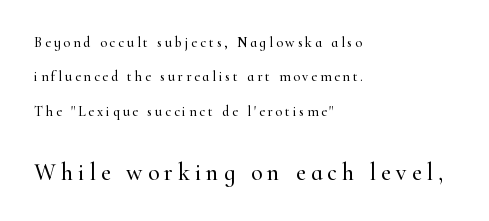
{"italic": "no", "underline": "no", "align": "left", "line_spacing": "loose", "line_spacing_ratio": 2.46, "letter_spacing": "wide", "letter_spacing_em": 0.21, "larger_block": "second", "size_ratio": 1.71, "glyph_px": 24}
